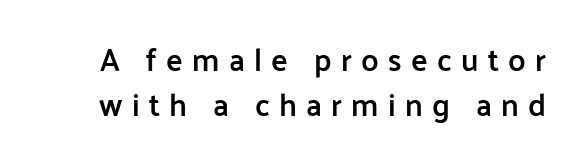
{"serif": "no", "italic": "no", "bold": "semi", "weight": "semibold", "width": "normal", "stroke_contrast": "low", "x_height": "medium", "monospaced": "no", "underline": "no", "line_spacing": "normal", "line_spacing_ratio": 1.45, "letter_spacing": "wide", "letter_spacing_em": 0.3, "glyph_px": 31}
